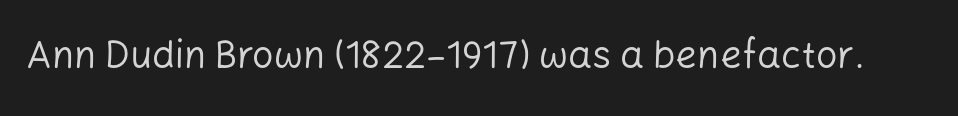
{"serif": "no", "italic": "no", "bold": "no", "weight": "regular", "width": "normal", "stroke_contrast": "low", "x_height": "medium", "monospaced": "no", "underline": "no", "letter_spacing": "normal", "letter_spacing_em": 0.0, "glyph_px": 38}
